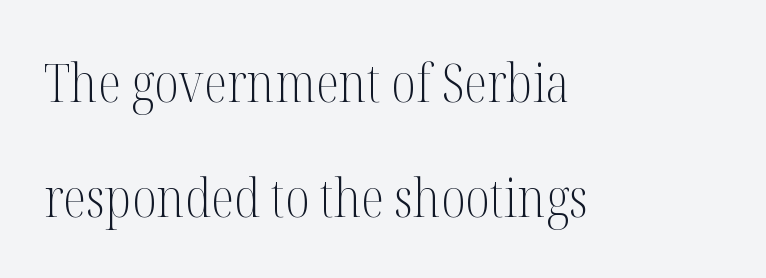
{"serif": "yes", "italic": "no", "bold": "no", "weight": "light", "width": "condensed", "stroke_contrast": "medium", "x_height": "medium", "monospaced": "no", "underline": "no", "align": "left", "line_spacing": "loose", "line_spacing_ratio": 2.13, "letter_spacing": "normal", "letter_spacing_em": 0.0, "glyph_px": 54}
